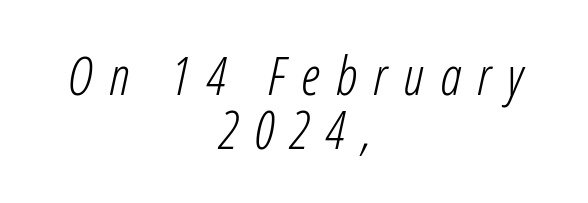
These lines huddle together more closely than default settings would place them. The words here are not underlined. Words appear elongated and porous because spacing is wide. The font is comparable to plain body text, perhaps lighter. Think of a printed novel: that variable character pitch is what you see here. Casual observation: everything's sitting right in the middle.
